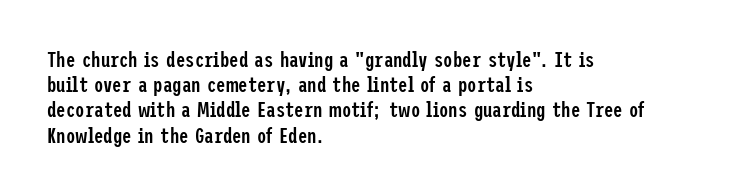
Stems and bowls a touch heavier than normal — semibold. This sample uses plain, unmodified letter spacing. The text block is weighted toward the left margin, trailing off unevenly rightward. Do the letters lean? They stand straight. Beneath every word, the page is bare.
